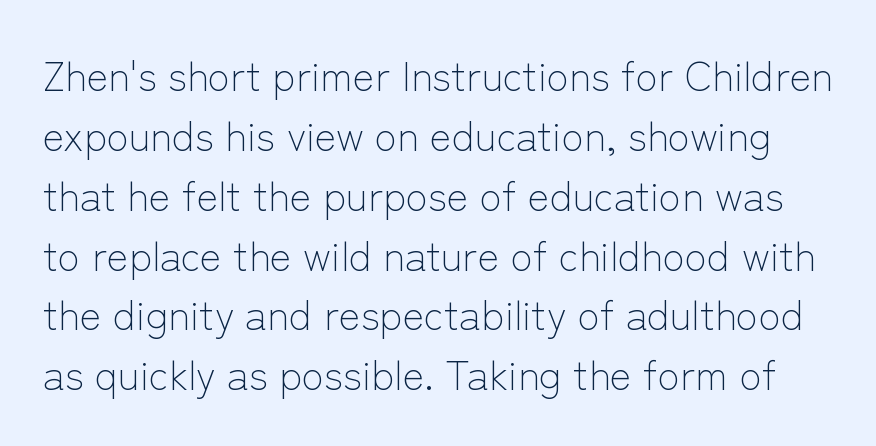
Q: Is the text bold? A: No.
Q: Is the text italic (slanted)? A: No, it is upright.
Q: Is the typeface a serif or a sans-serif typeface? A: Sans-serif.
Q: Is the text underlined? A: No.
Q: Is the spacing between letters normal or unusually wide? A: Normal.
Q: Is the spacing between lines tight, normal or loose? A: Normal.
Q: Width (condensed, normal, or wide)? A: Normal.
Q: Stroke contrast? A: Low.
Q: x-height? A: Medium.
Q: Monospaced? A: No.
